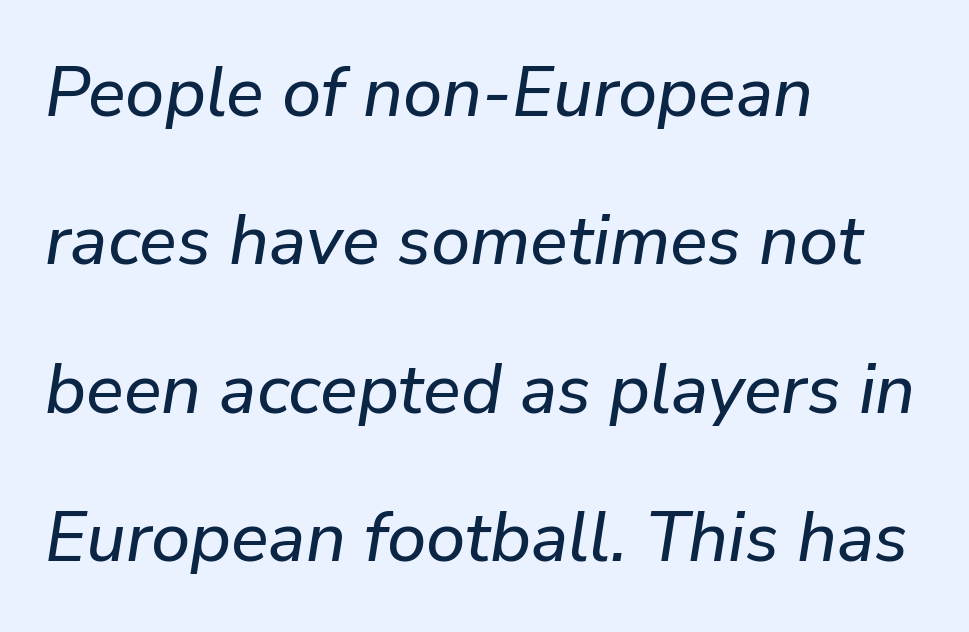
The image shows 70 px text type, italic (leaning right); set left-aligned, loose line spacing (2.12x), normal letter spacing, not underlined; low stroke contrast and a medium x-height.
